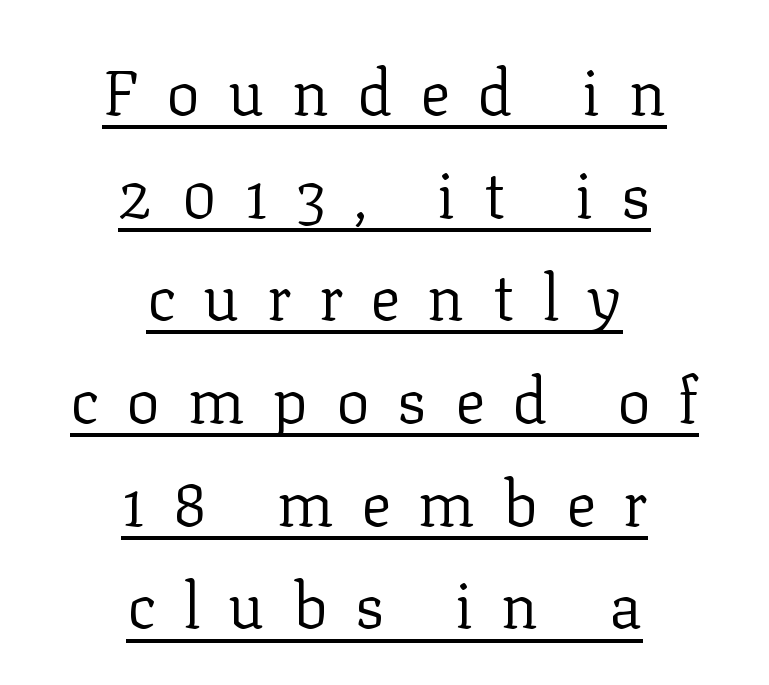
{"serif": "yes", "italic": "no", "bold": "no", "weight": "regular", "width": "normal", "stroke_contrast": "low", "x_height": "medium", "monospaced": "no", "underline": "yes", "align": "center", "line_spacing": "normal", "line_spacing_ratio": 1.63, "letter_spacing": "wide", "letter_spacing_em": 0.44, "glyph_px": 63}
